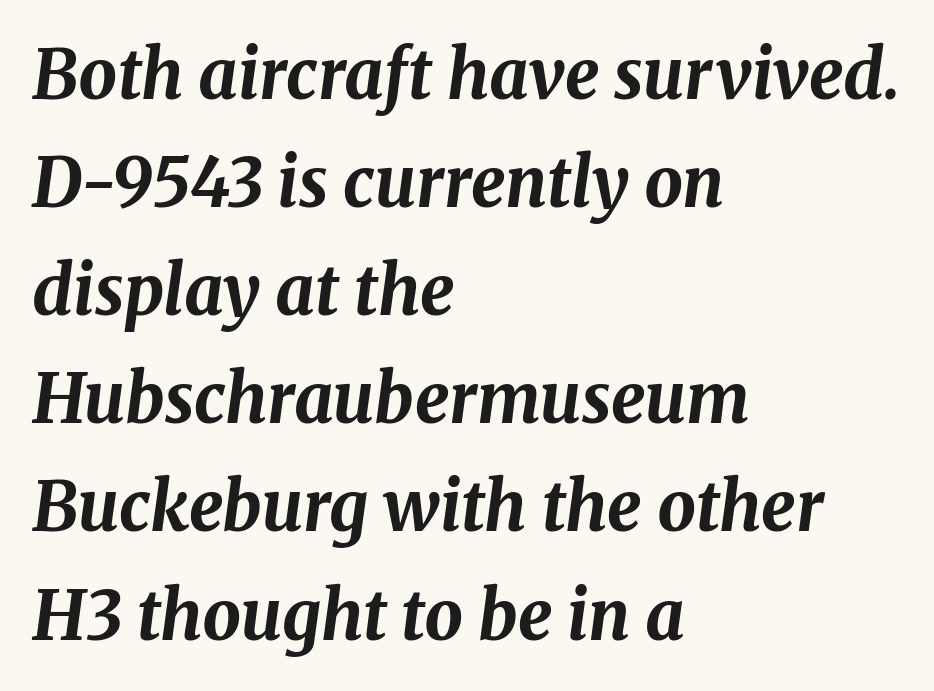
{"italic": "yes", "lean": "right", "slant_degrees": 8, "bold": "yes", "weight": "bold", "width": "normal", "stroke_contrast": "medium", "x_height": "medium", "monospaced": "no", "underline": "no", "align": "left", "line_spacing": "normal", "line_spacing_ratio": 1.59, "letter_spacing": "normal", "letter_spacing_em": 0.0, "glyph_px": 68}
